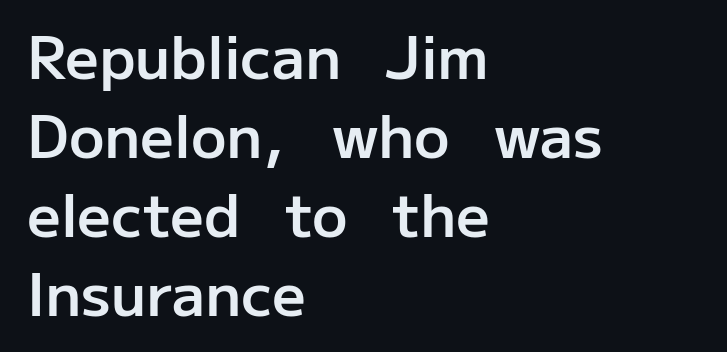
Posture: upright roman. Spacing between characters is what you'd get straight out of the box. The rendering uses a moderate line-height, typical for paragraphs. The rendering shows plain stroke endings on the letterforms — a sans-serif design.
